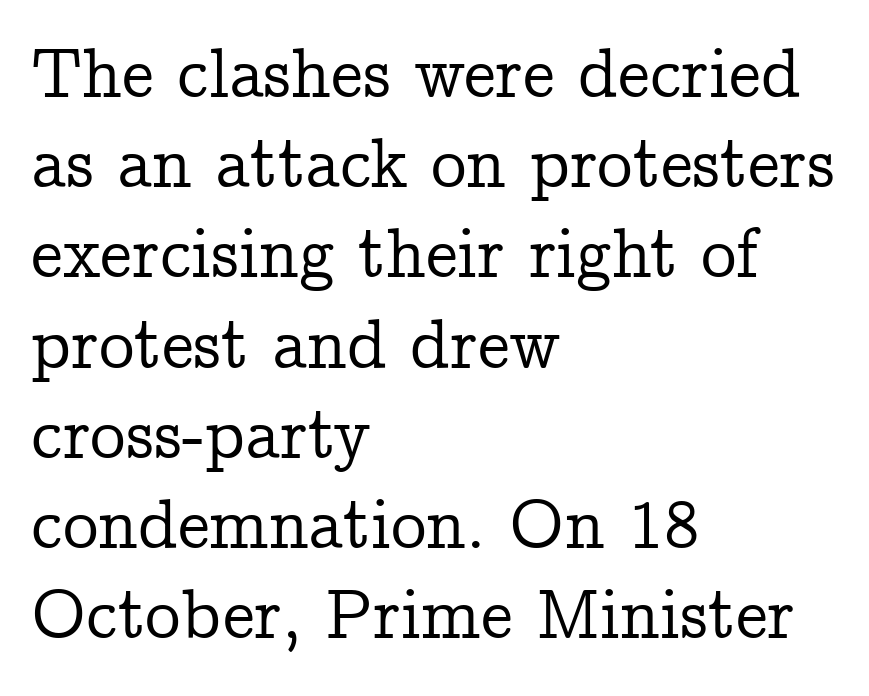
Q: Is the text italic (slanted)? A: No, it is upright.
Q: Is the typeface a serif or a sans-serif typeface? A: Serif.
Q: Is the text underlined? A: No.
Q: How is the paragraph aligned? A: Left-aligned.
Q: Is the spacing between letters normal or unusually wide? A: Normal.
Q: Is the spacing between lines tight, normal or loose? A: Normal.
Q: Width (condensed, normal, or wide)? A: Normal.
Q: Stroke contrast? A: Low.
Q: x-height? A: Medium.
Q: Monospaced? A: No.
